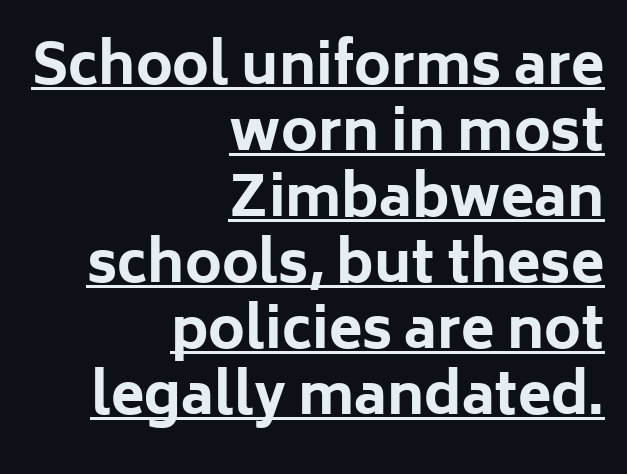
The image shows 55 px bold sans-serif type, upright; set right-aligned, line spacing 1.2x, normal letter spacing, underlined; low stroke contrast and a medium x-height.
